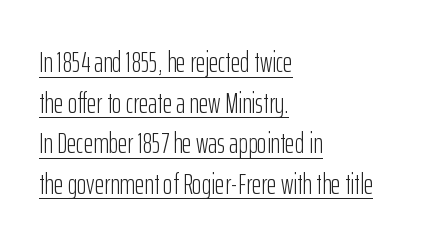
{"serif": "no", "italic": "no", "bold": "no", "weight": "light", "width": "condensed", "stroke_contrast": "low", "x_height": "medium", "monospaced": "no", "underline": "yes", "align": "left", "line_spacing": "normal", "line_spacing_ratio": 1.4, "letter_spacing": "normal", "letter_spacing_em": 0.0, "glyph_px": 29}
